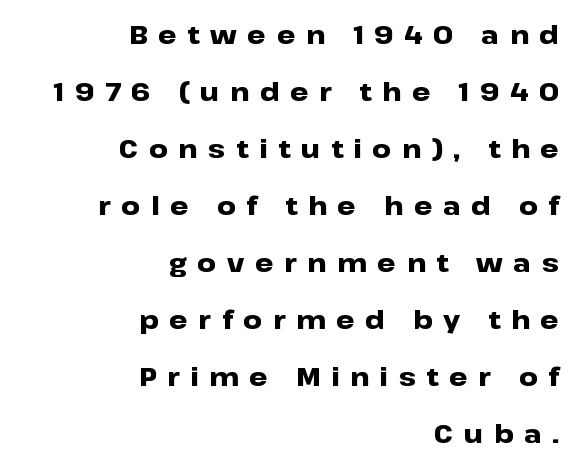
Weight: bold. Quick note: not italic, upright. Right-aligned paragraph, ragged on the left. Has an underline been added? It has not. Whoever set this chose breathing room over compactness in the vertical rhythm.
